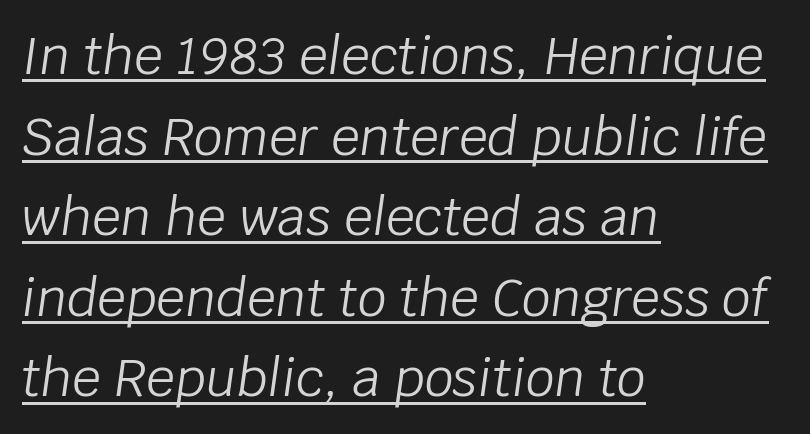
{"italic": "yes", "lean": "right", "slant_degrees": 8, "bold": "no", "weight": "light", "width": "normal", "stroke_contrast": "low", "x_height": "large", "monospaced": "no", "underline": "yes", "align": "left", "line_spacing": "normal", "line_spacing_ratio": 1.58, "letter_spacing": "normal", "letter_spacing_em": 0.0, "glyph_px": 51}
